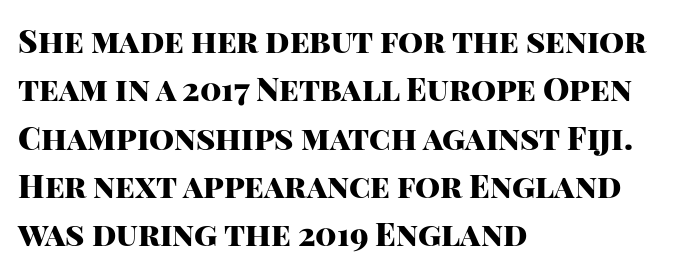
Q: Is the text bold? A: Yes.
Q: Is the text italic (slanted)? A: No, it is upright.
Q: Is the typeface a serif or a sans-serif typeface? A: Sans-serif.
Q: Is the text underlined? A: No.
Q: How is the paragraph aligned? A: Left-aligned.
Q: Is the spacing between letters normal or unusually wide? A: Normal.
Q: Is the spacing between lines tight, normal or loose? A: Normal.
Q: Width (condensed, normal, or wide)? A: Normal.
Q: Stroke contrast? A: High.
Q: x-height? A: Large.
Q: Monospaced? A: No.
